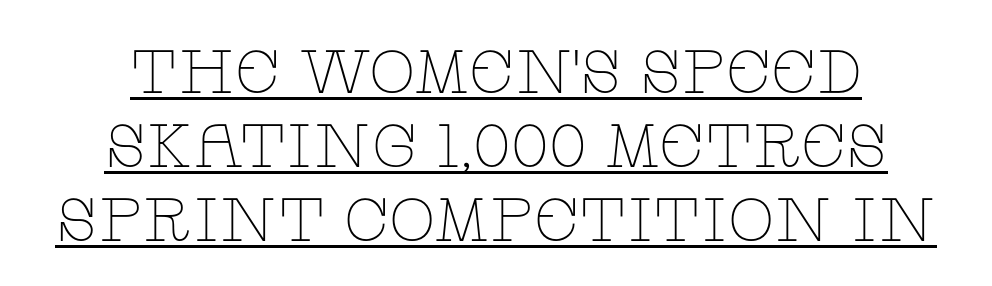
The image shows 61 px thin, wide serif type, upright; set centered, line spacing 1.21x, normal letter spacing, underlined; low stroke contrast and a large x-height.
